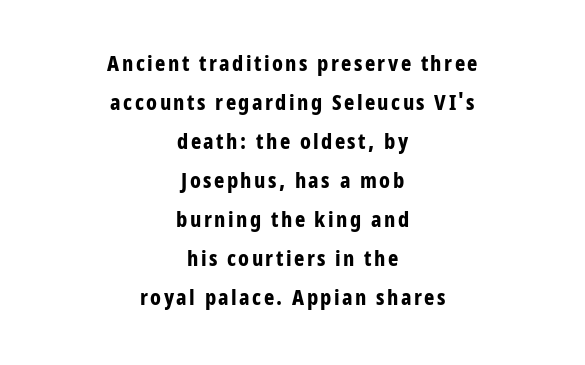
{"italic": "no", "bold": "yes", "underline": "no", "align": "center", "line_spacing_ratio": 1.77, "glyph_px": 22}
